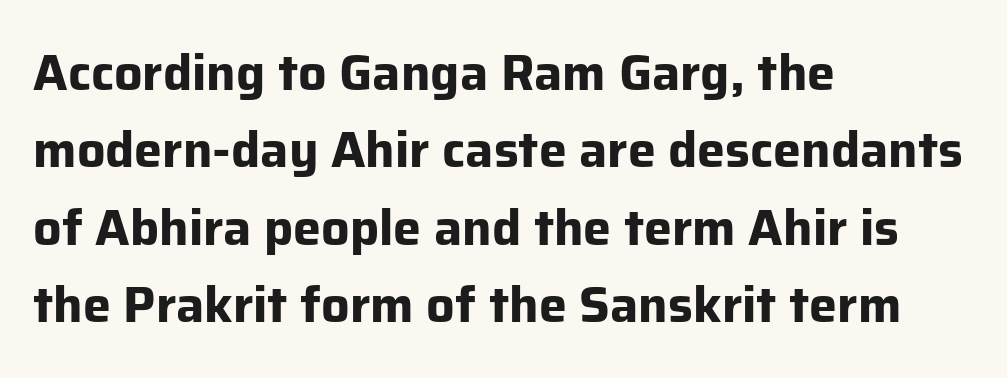
{"serif": "no", "italic": "no", "bold": "yes", "weight": "bold", "width": "normal", "stroke_contrast": "low", "x_height": "medium", "monospaced": "no", "underline": "no", "align": "left", "line_spacing": "normal", "line_spacing_ratio": 1.55, "letter_spacing": "normal", "letter_spacing_em": 0.0, "glyph_px": 50}
